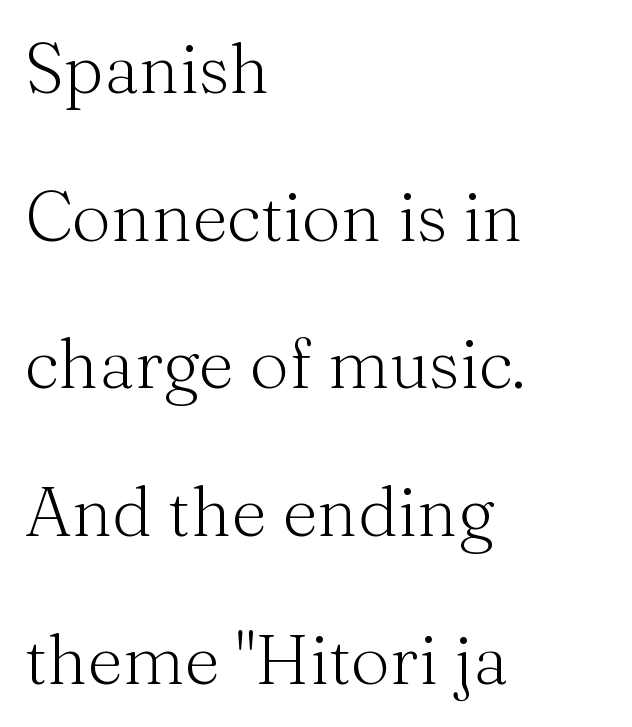
How are the letters spaced? Ordinarily, with no added tracking. Reading down the block, your eye returns to a fixed left position each line. Italic? Not at all — the glyphs are vertical. The block of text is sparse from top to bottom, with ample space between rows.
